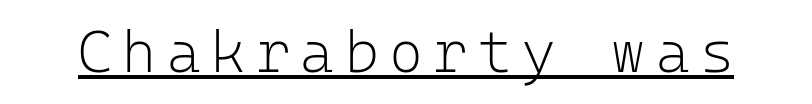
Q: Is the text bold? A: No.
Q: Is the text italic (slanted)? A: No, it is upright.
Q: Is the typeface a serif or a sans-serif typeface? A: Sans-serif.
Q: Is the text underlined? A: Yes.
Q: Width (condensed, normal, or wide)? A: Normal.
Q: Stroke contrast? A: Low.
Q: x-height? A: Medium.
Q: Monospaced? A: Yes.
